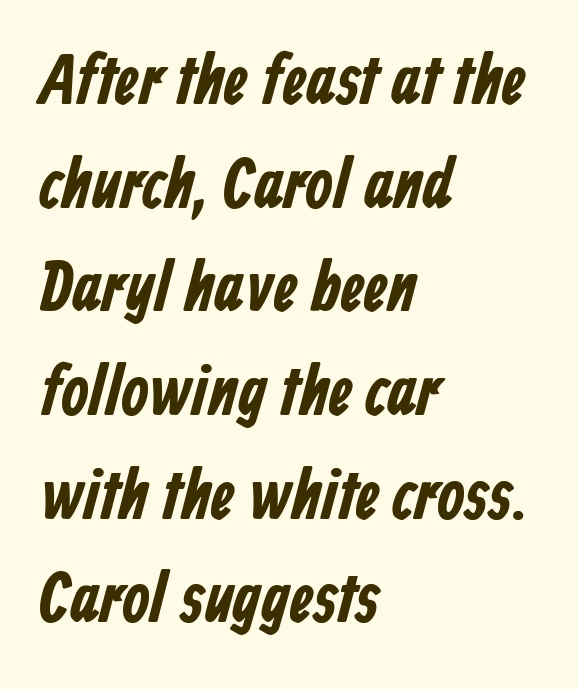
The image shows 71 px bold, condensed sans-serif type; set left-aligned, normal line spacing (1.46x), normal letter spacing, not underlined; low stroke contrast and a medium x-height.
